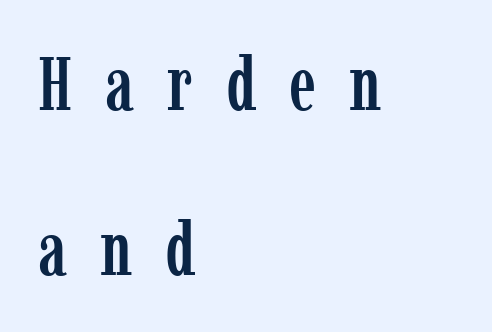
The image shows 75 px condensed serif type, upright; set left-aligned, loose line spacing (2.2x), unusually wide letter spacing (+0.44 em), not underlined; low stroke contrast and a medium x-height.
